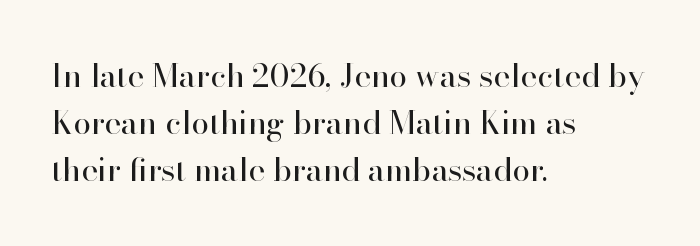
These lines are rendered in a variable-pitch font. No word sits above an underline. Students, observe: this is what conventionally led text looks like. A serif font was chosen for this passage. You can tell it's not italic because the verticals are truly vertical.
